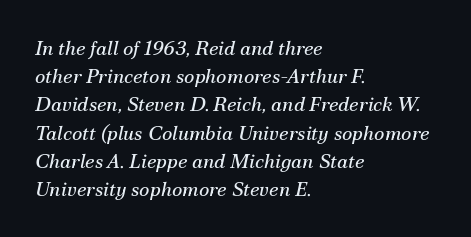
Q: Is the text bold? A: No.
Q: Is the text italic (slanted)? A: Yes, it leans right by about 12 degrees.
Q: Is the text underlined? A: No.
Q: How is the paragraph aligned? A: Left-aligned.
Q: Is the spacing between letters normal or unusually wide? A: Normal.
Q: Is the spacing between lines tight, normal or loose? A: Normal.
